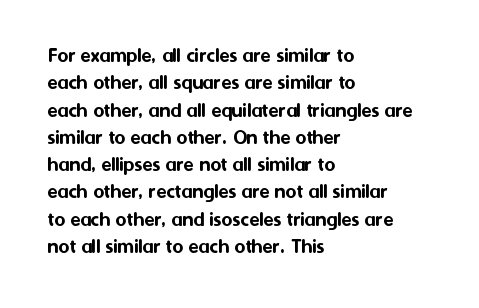
You could call the tracking neutral — neither tight nor loose. Honestly, there is no underline to notice here at all. This is roman type, the default non-slanted kind. Compared with a centered layout, this one pins lines to the left instead. Interline gaps are of average width in this sample.
